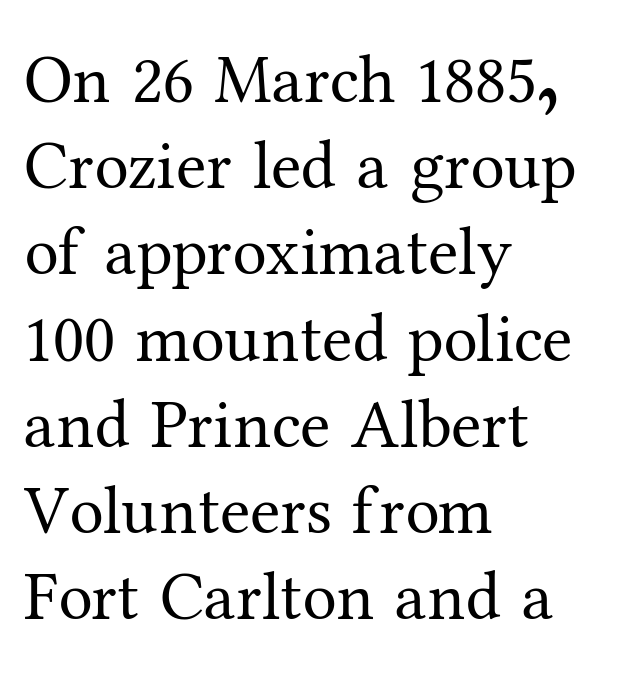
Teacher's note: observe the even left margin — that is flush-left alignment. Classification — serif. No word sits above an underline. Each letter keeps its own natural width here, so spacing adapts to shape. Quick note: not italic, upright. Weight class: somewhere from thin through regular.
